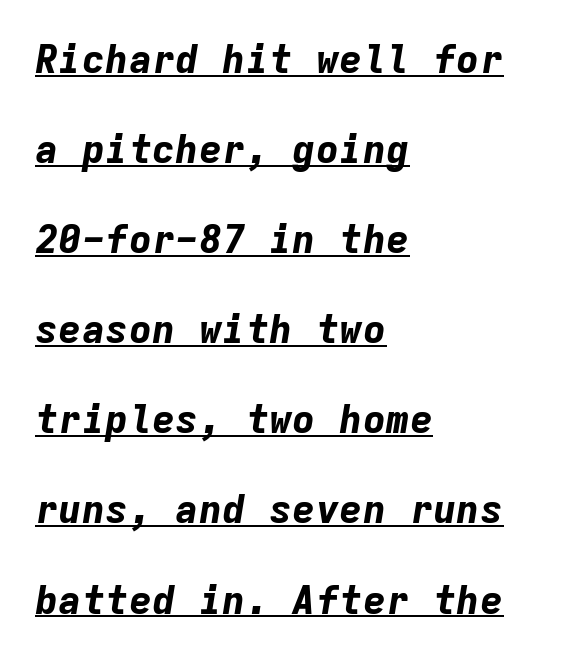
Students, observe: this is what heavily led, spacious text looks like. The paragraph shown leans on its left margin. Between one letter and the next there's only the usual sliver of space. Somebody hit Ctrl+U on this one — the words are underlined.
